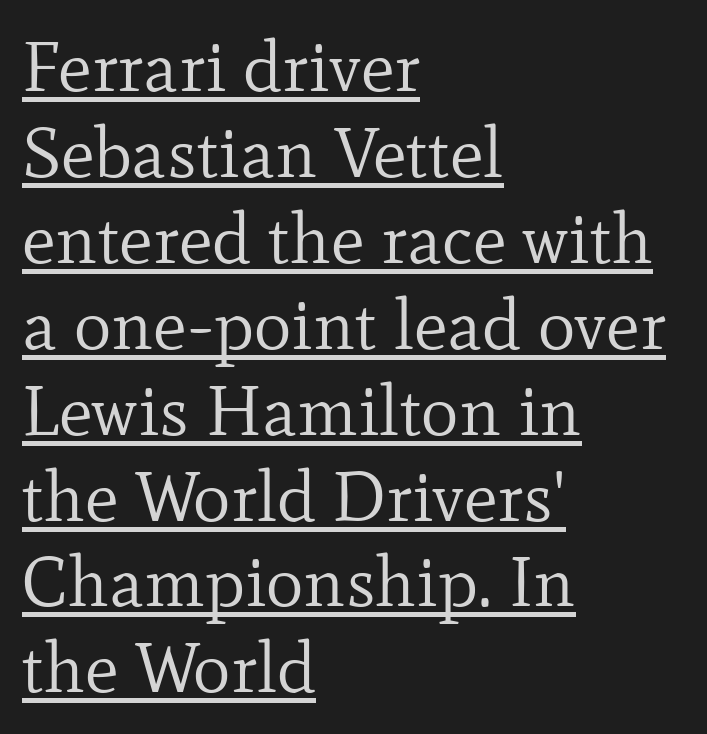
{"serif": "yes", "italic": "no", "bold": "no", "weight": "regular", "width": "normal", "stroke_contrast": "low", "x_height": "small", "monospaced": "no", "underline": "yes", "align": "left", "line_spacing_ratio": 1.21, "letter_spacing": "normal", "letter_spacing_em": 0.0, "glyph_px": 71}
